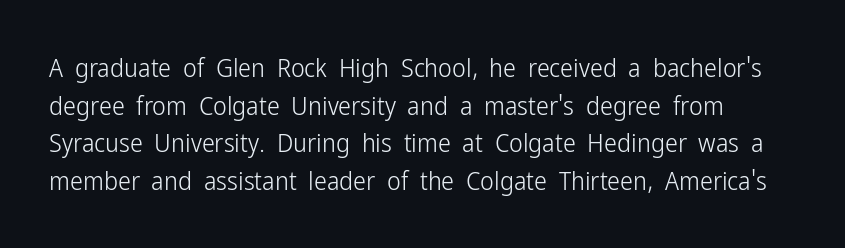
The passage shown stacks its lines at a standard gap. Ink coverage per letter is moderate at most. The letterforms sit shoulder to shoulder at normal distance. Posture: vertical.
